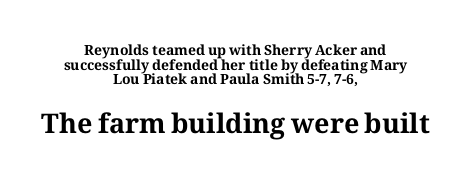
Q: Is the text bold? A: Yes.
Q: Is the text italic (slanted)? A: No, it is upright.
Q: Is the text underlined? A: No.
Q: How is the paragraph aligned? A: Centered.
Q: Is the spacing between letters normal or unusually wide? A: Normal.
Q: Is the spacing between lines tight, normal or loose? A: Tight.
Q: Which block of text is set in a larger size, the first (top) or the second (bottom)? A: The second (bottom) one.
